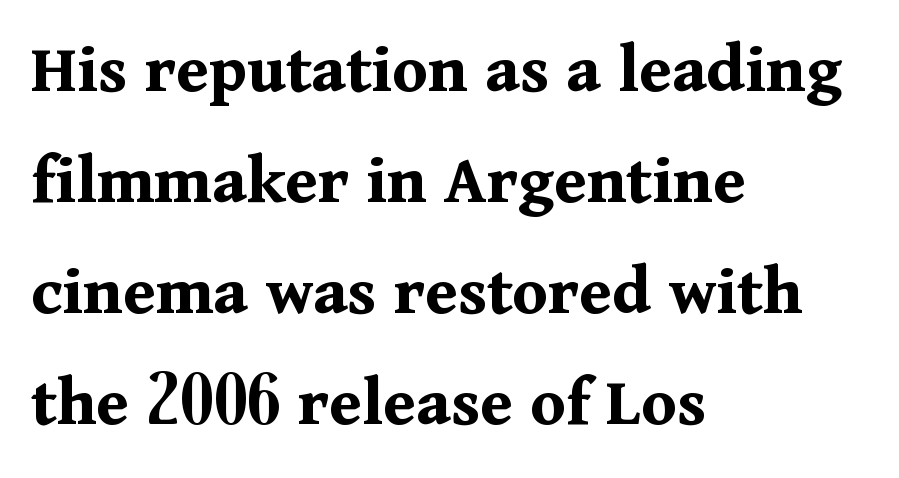
The image shows 72 px bold serif type, upright; set left-aligned, normal line spacing (1.54x), normal letter spacing, not underlined; medium stroke contrast and a medium x-height.
